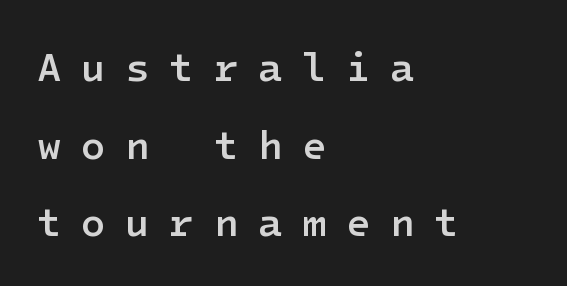
Regarding leading, the lines here are spaced well apart. Serifs: no, the terminals of the letterforms are clean. The strip under each line holds only bare page. Each word looks stretched out because of the extra space between its letters. The paragraph has a hard left edge and a soft right edge.
